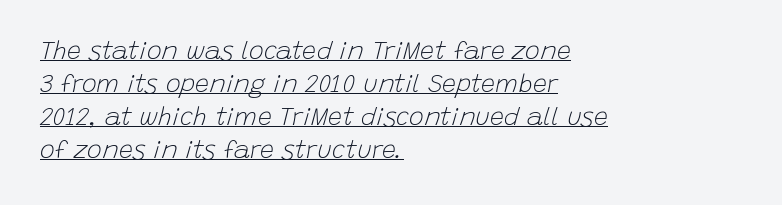
Q: Is the text bold? A: No.
Q: Is the text italic (slanted)? A: Yes, it leans right by about 15 degrees.
Q: Is the text underlined? A: Yes.
Q: How is the paragraph aligned? A: Left-aligned.
Q: Is the spacing between letters normal or unusually wide? A: Normal.
Q: Is the spacing between lines tight, normal or loose? A: Normal.
